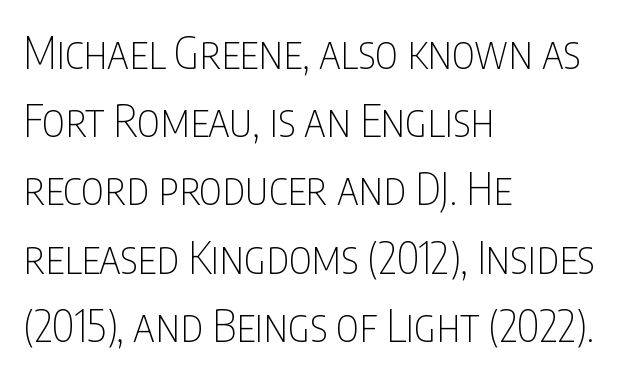
{"serif": "no", "italic": "no", "bold": "no", "weight": "thin", "width": "condensed", "stroke_contrast": "low", "x_height": "large", "monospaced": "no", "underline": "no", "align": "left", "line_spacing": "normal", "line_spacing_ratio": 1.55, "letter_spacing": "normal", "letter_spacing_em": 0.0, "glyph_px": 44}
